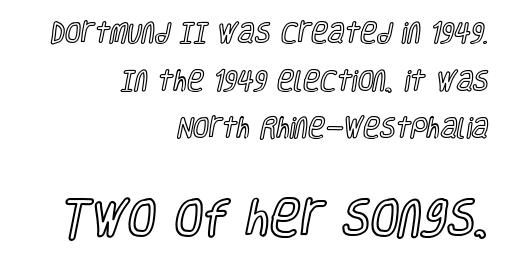
Q: Is the text italic (slanted)? A: Yes.
Q: Is the text underlined? A: No.
Q: How is the paragraph aligned? A: Right-aligned.
Q: Is the spacing between letters normal or unusually wide? A: Normal.
Q: Is the spacing between lines tight, normal or loose? A: Loose.
Q: Which block of text is set in a larger size, the first (top) or the second (bottom)? A: The second (bottom) one.
Q: Width (condensed, normal, or wide)? A: Condensed.
Q: x-height? A: Large.
Q: Monospaced? A: No.
